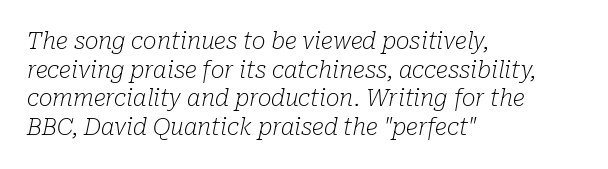
No letter is thick-stroked: the sample isn't bold. This is oblique type, the kind used for emphasis or titles. The rows are spaced the way most documents space them. The area under the type is left untouched. How are the letters spaced? Ordinarily, with no added tracking. A classic flush-left, rag-right setting is used for this passage.
